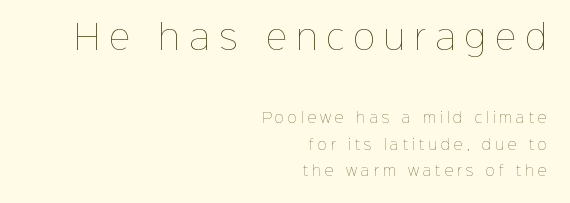
The image shows 33 px thin type, upright; set right-aligned, line spacing 1.88x, unusually wide letter spacing (+0.28 em), not underlined; the first (top) block is 2.36x larger; low stroke contrast and a medium x-height.
